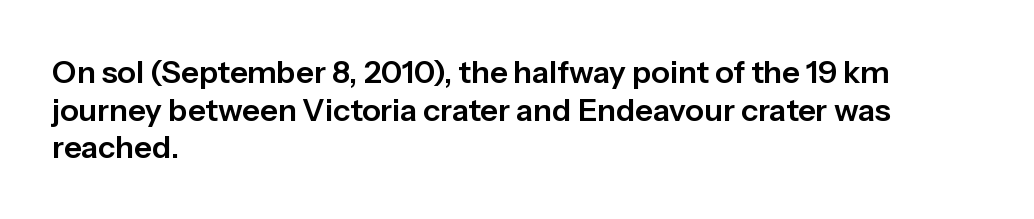
Q: Is the text italic (slanted)? A: No, it is upright.
Q: Is the typeface a serif or a sans-serif typeface? A: Sans-serif.
Q: Is the text underlined? A: No.
Q: How is the paragraph aligned? A: Left-aligned.
Q: Is the spacing between letters normal or unusually wide? A: Normal.
Q: Width (condensed, normal, or wide)? A: Normal.
Q: Stroke contrast? A: Low.
Q: x-height? A: Medium.
Q: Monospaced? A: No.
